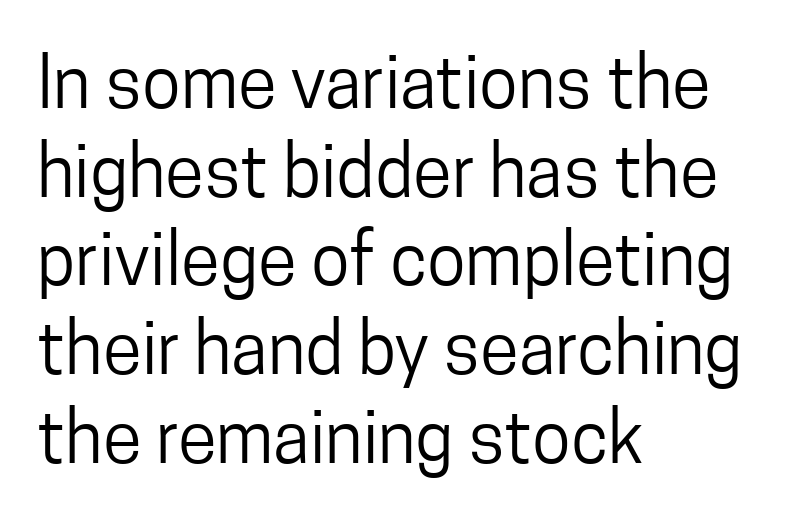
This sample uses an upright cut, with every glyph sitting square on the baseline. Think standard paragraph weight, or any step lighter than that. The tracking reads as untouched default to a designer's eye. The paragraph shown leans on its left margin. The gap between lines stays unmarked. If you measured baseline to baseline, you'd find a middling distance.
